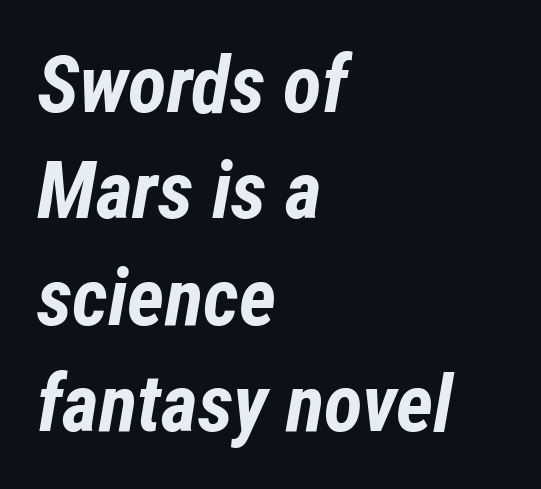
Q: Is the text bold? A: Yes.
Q: Is the text italic (slanted)? A: Yes, it leans right by about 12 degrees.
Q: Is the text underlined? A: No.
Q: How is the paragraph aligned? A: Left-aligned.
Q: Is the spacing between letters normal or unusually wide? A: Normal.
Q: Is the spacing between lines tight, normal or loose? A: Normal.
Q: Width (condensed, normal, or wide)? A: Condensed.
Q: Stroke contrast? A: Low.
Q: x-height? A: Medium.
Q: Monospaced? A: No.
